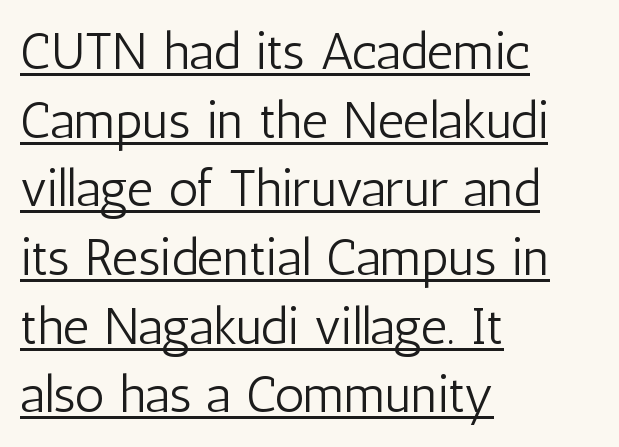
Q: Is the text bold? A: No.
Q: Is the text italic (slanted)? A: No, it is upright.
Q: Is the typeface a serif or a sans-serif typeface? A: Sans-serif.
Q: Is the text underlined? A: Yes.
Q: How is the paragraph aligned? A: Left-aligned.
Q: Is the spacing between letters normal or unusually wide? A: Normal.
Q: Is the spacing between lines tight, normal or loose? A: Normal.
Q: Width (condensed, normal, or wide)? A: Condensed.
Q: Stroke contrast? A: Low.
Q: x-height? A: Medium.
Q: Monospaced? A: No.
